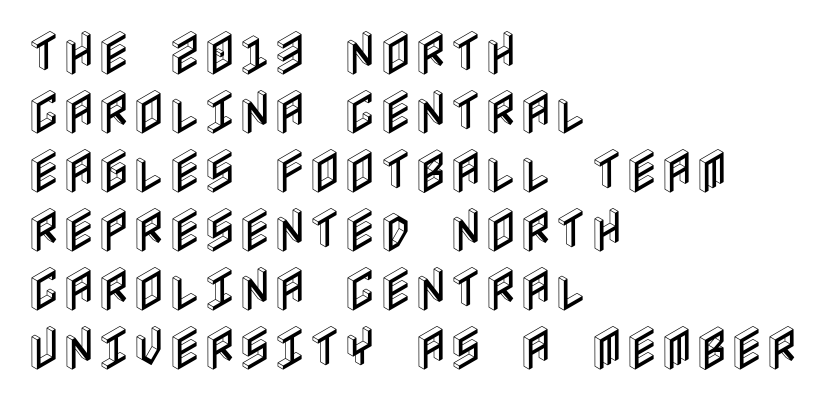
The image shows 48 px condensed type, upright; set left-aligned, line spacing 1.23x, normal letter spacing, not underlined; a large x-height.
